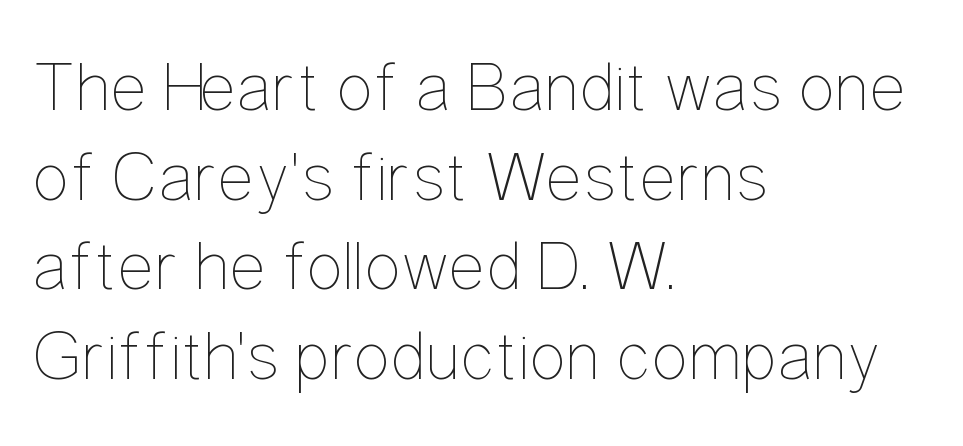
The image shows 70 px thin, condensed type, upright; set left-aligned, normal line spacing (1.28x), normal letter spacing, not underlined; low stroke contrast and a medium x-height.
